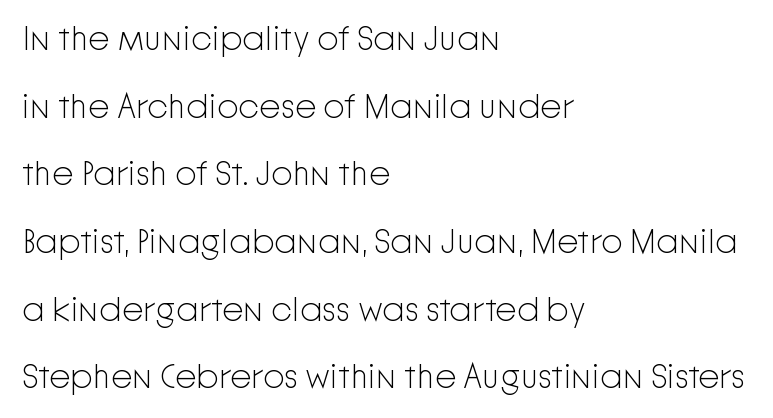
These lines stand farther apart than default settings would place them. Vertical stems look standard width or narrower in stroke. Short and long lines alike share a common starting point at left. Is the letter spacing exaggerated? No — it looks like the ordinary default. No feet cap the strokes, marking this as sans-serif type. The type sits square on the baseline with zero lean.
